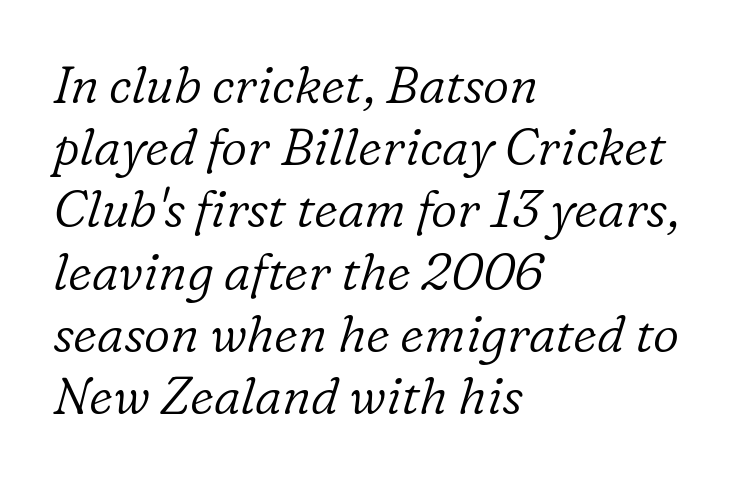
The image shows 51 px light serif type, italic (leaning right); set left-aligned, line spacing 1.22x, normal letter spacing, not underlined; low stroke contrast and a medium x-height.
